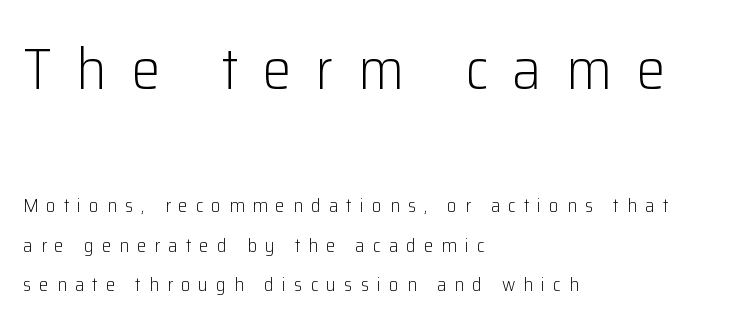
Is the stroke heavy? The answer is a plain regular-or-lighter. The lettering holds an erect, upright posture throughout. Interline gaps are noticeably wide in this sample. The paragraph shown leans on its left margin.
